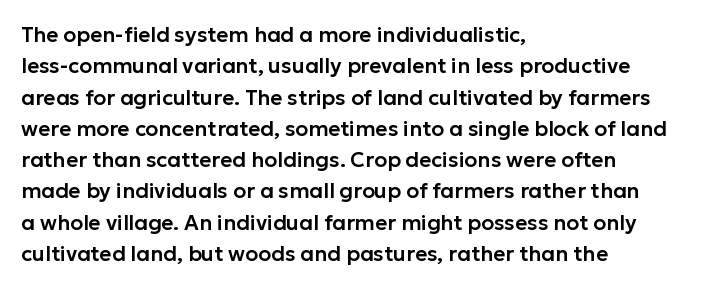
The image shows 21 px text type, upright; set left-aligned, normal line spacing (1.49x), normal letter spacing, not underlined.
